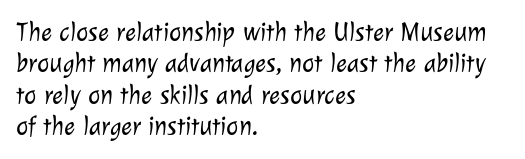
The image shows 26 px text type; set left-aligned, line spacing 1.21x, normal letter spacing, not underlined.
